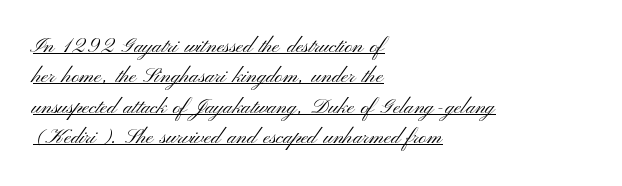
The image shows 21 px text type; set left-aligned, normal line spacing (1.45x), normal letter spacing, underlined.
